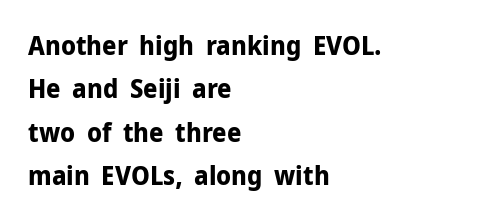
Visually the block forms a straight wall on the left and a jagged coastline on the right. The area under the type is left untouched. This is heavy type, rendered in bold. Does the lettering tilt? It doesn't — this is upright.
